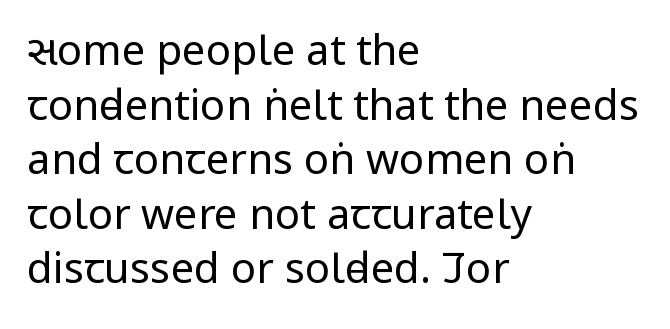
{"serif": "no", "italic": "no", "bold": "no", "weight": "regular", "width": "condensed", "stroke_contrast": "low", "x_height": "large", "monospaced": "no", "underline": "no", "align": "left", "line_spacing": "normal", "line_spacing_ratio": 1.3, "letter_spacing": "normal", "letter_spacing_em": 0.0, "glyph_px": 42}
